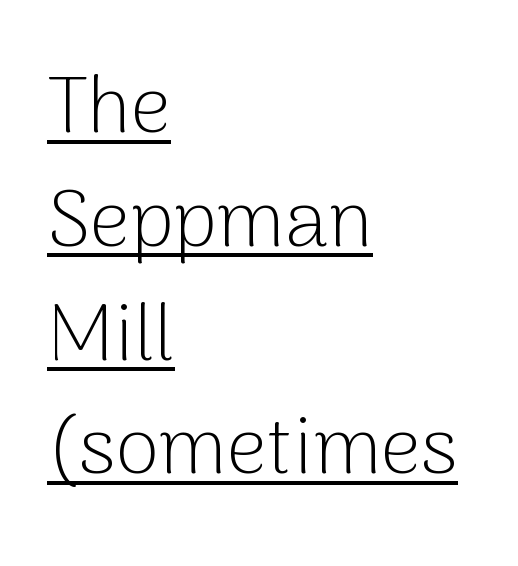
{"serif": "no", "italic": "no", "bold": "no", "weight": "light", "width": "normal", "stroke_contrast": "low", "x_height": "medium", "monospaced": "no", "underline": "yes", "align": "left", "line_spacing": "normal", "line_spacing_ratio": 1.44, "letter_spacing": "normal", "letter_spacing_em": 0.0, "glyph_px": 79}
